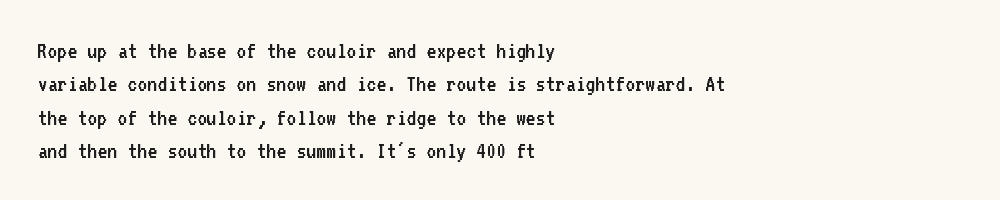
Q: Is the text bold? A: No.
Q: Is the text italic (slanted)? A: No, it is upright.
Q: Is the text underlined? A: No.
Q: How is the paragraph aligned? A: Left-aligned.
Q: Is the spacing between letters normal or unusually wide? A: Normal.
Q: Is the spacing between lines tight, normal or loose? A: Normal.
